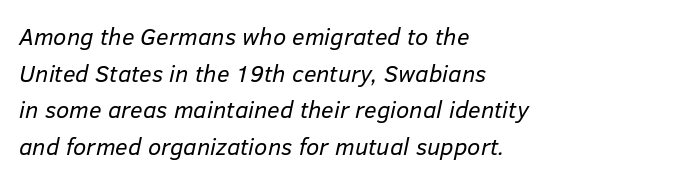
The image shows 24 px text type, italic (leaning right); set left-aligned, normal line spacing (1.53x), normal letter spacing, not underlined.
